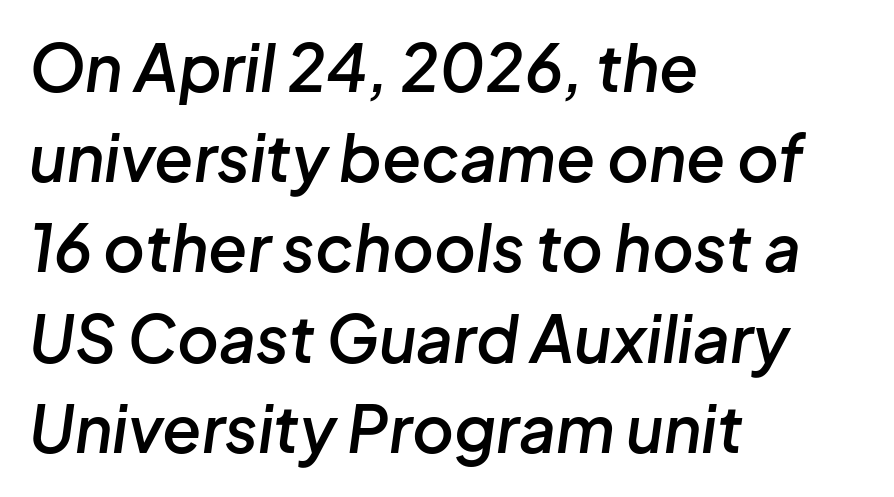
The image shows 64 px semibold type, italic (leaning right); set left-aligned, normal line spacing (1.41x), normal letter spacing, not underlined; low stroke contrast and a medium x-height.
